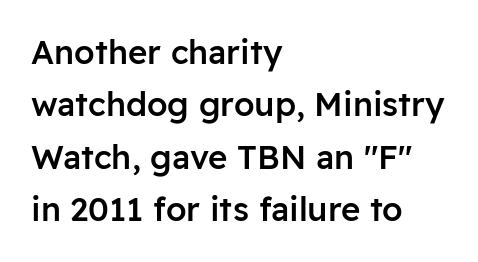
Q: Is the text bold? A: Semi-bold.
Q: Is the text italic (slanted)? A: No, it is upright.
Q: Is the typeface a serif or a sans-serif typeface? A: Sans-serif.
Q: Is the text underlined? A: No.
Q: How is the paragraph aligned? A: Left-aligned.
Q: Is the spacing between letters normal or unusually wide? A: Normal.
Q: Is the spacing between lines tight, normal or loose? A: Normal.
Q: Width (condensed, normal, or wide)? A: Normal.
Q: Stroke contrast? A: Low.
Q: x-height? A: Medium.
Q: Monospaced? A: No.
